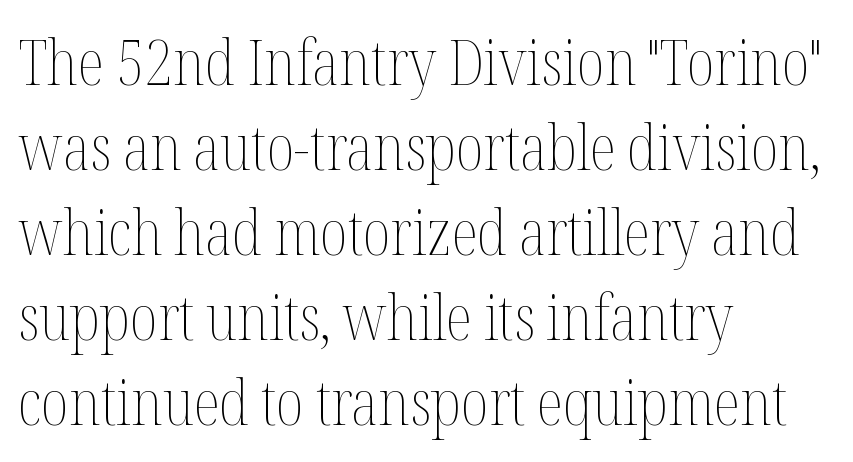
No chunkiness to these letters — they're not bold. Letter spacing: default. The font's upright variant was chosen for this text. The specimen omits any rule beneath the text block's lines. A classic flush-left, rag-right setting is used for this passage. Think of a printed novel: that variable character pitch is what you see here.
